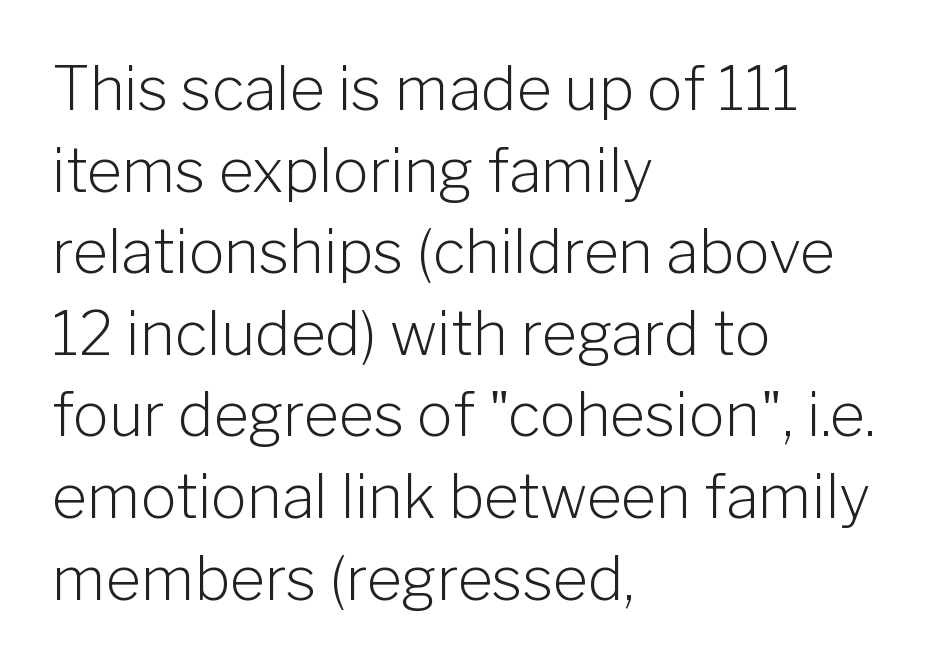
You could not count columns in this text — the font is proportionally spaced. Horizontally, the lines are justified to the leading edge only. No word sits above an underline. Normally led — the rows are evenly, conventionally spaced. Each letter's strokes conclude bluntly, with no projecting serifs. Heaviness? Minimal to ordinary, like unemphasized prose.
